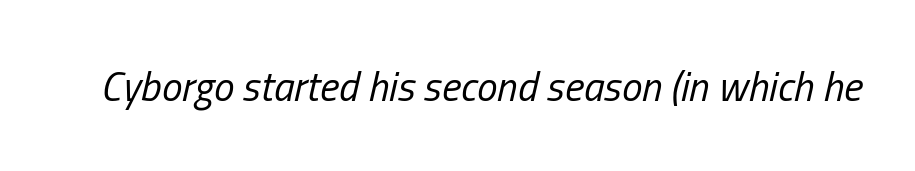
{"italic": "yes", "lean": "right", "slant_degrees": 13, "bold": "no", "weight": "regular", "width": "condensed", "stroke_contrast": "low", "x_height": "medium", "monospaced": "no", "underline": "no", "letter_spacing": "normal", "letter_spacing_em": 0.0, "glyph_px": 41}
